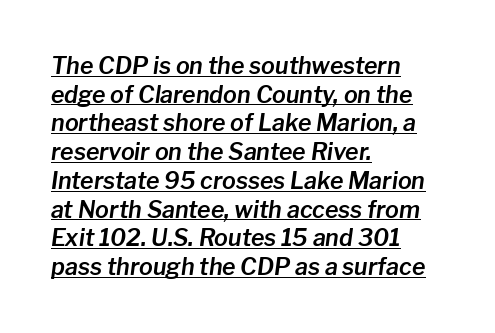
The image shows 23 px text type, italic (leaning right); set left-aligned, normal line spacing (1.25x), normal letter spacing, underlined.
